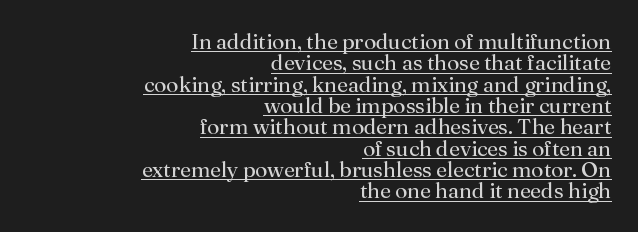
Q: Is the text bold? A: No.
Q: Is the text italic (slanted)? A: No, it is upright.
Q: Is the text underlined? A: Yes.
Q: How is the paragraph aligned? A: Right-aligned.
Q: Is the spacing between letters normal or unusually wide? A: Normal.
Q: Is the spacing between lines tight, normal or loose? A: Tight.
